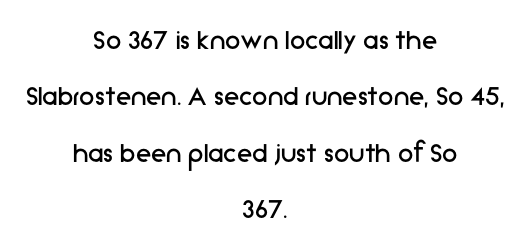
The rag falls on both sides of this text block equally. In terms of letterspacing, this is plain default setting. A typesetter would call this proportional, since set widths differ per character. The typeface chosen for these lines omits serifs. Heft: none added — not bold. No italicization has been applied; the sample stays upright.
